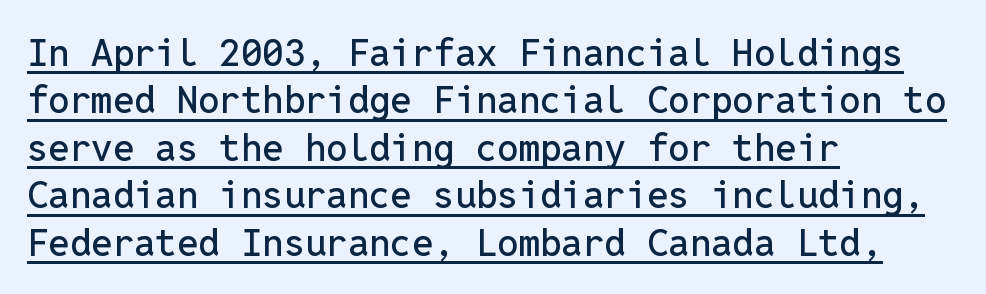
Q: Is the text italic (slanted)? A: No, it is upright.
Q: Is the typeface a serif or a sans-serif typeface? A: Sans-serif.
Q: Is the text underlined? A: Yes.
Q: How is the paragraph aligned? A: Left-aligned.
Q: Is the spacing between letters normal or unusually wide? A: Normal.
Q: Is the spacing between lines tight, normal or loose? A: Normal.
Q: Width (condensed, normal, or wide)? A: Normal.
Q: Stroke contrast? A: Low.
Q: x-height? A: Medium.
Q: Monospaced? A: Yes.
